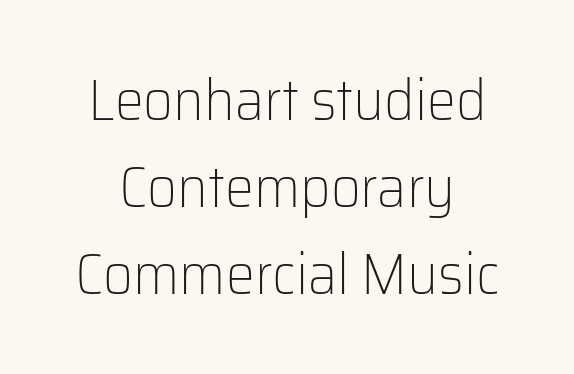
Q: Is the text bold? A: No.
Q: Is the text italic (slanted)? A: No, it is upright.
Q: Is the typeface a serif or a sans-serif typeface? A: Sans-serif.
Q: Is the text underlined? A: No.
Q: Is the spacing between letters normal or unusually wide? A: Normal.
Q: Is the spacing between lines tight, normal or loose? A: Normal.
Q: Width (condensed, normal, or wide)? A: Normal.
Q: Stroke contrast? A: Low.
Q: x-height? A: Medium.
Q: Monospaced? A: No.
